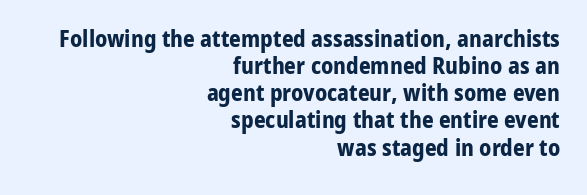
{"italic": "no", "bold": "yes", "underline": "no", "align": "right", "line_spacing_ratio": 1.18, "letter_spacing": "normal", "letter_spacing_em": 0.0, "glyph_px": 23}
